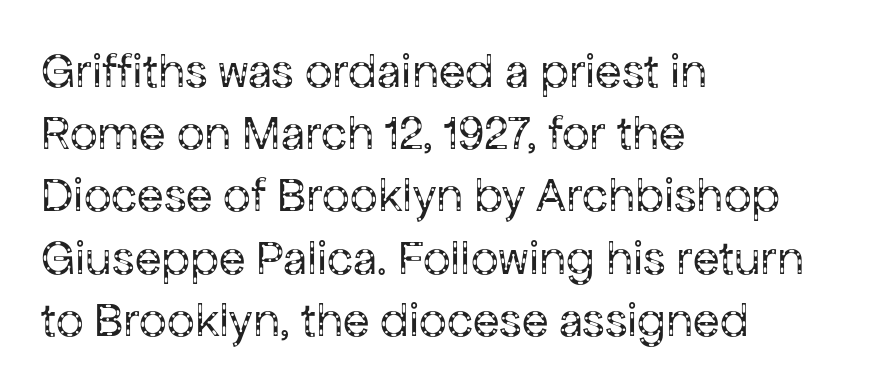
{"serif": "no", "italic": "no", "bold": "no", "weight": "regular", "width": "normal", "stroke_contrast": "low", "x_height": "medium", "monospaced": "no", "underline": "no", "align": "left", "line_spacing": "normal", "line_spacing_ratio": 1.27, "letter_spacing": "normal", "letter_spacing_em": 0.0, "glyph_px": 49}
